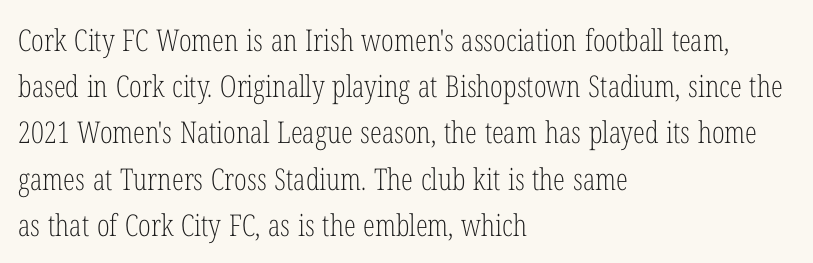
{"serif": "yes", "italic": "no", "bold": "no", "weight": "light", "width": "condensed", "stroke_contrast": "low", "x_height": "medium", "monospaced": "no", "underline": "no", "align": "left", "line_spacing": "normal", "line_spacing_ratio": 1.54, "letter_spacing": "normal", "letter_spacing_em": 0.0, "glyph_px": 30}
